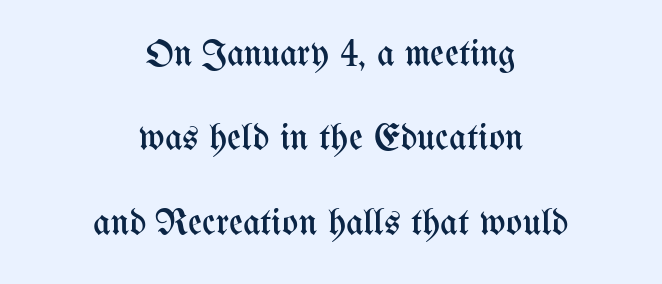
{"italic": "no", "bold": "no", "weight": "regular", "width": "condensed", "stroke_contrast": "medium", "x_height": "medium", "monospaced": "no", "underline": "no", "align": "center", "line_spacing": "loose", "line_spacing_ratio": 2.22, "letter_spacing": "normal", "letter_spacing_em": 0.0, "glyph_px": 38}
